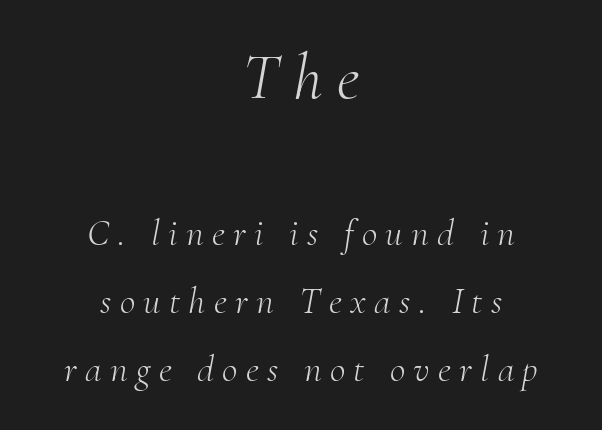
Q: Is the text bold? A: No.
Q: Is the text italic (slanted)? A: Yes, it leans right by about 10 degrees.
Q: Is the typeface a serif or a sans-serif typeface? A: Serif.
Q: Is the text underlined? A: No.
Q: How is the paragraph aligned? A: Centered.
Q: Is the spacing between letters normal or unusually wide? A: Unusually wide.
Q: Which block of text is set in a larger size, the first (top) or the second (bottom)? A: The first (top) one.
Q: Width (condensed, normal, or wide)? A: Normal.
Q: Stroke contrast? A: Medium.
Q: x-height? A: Small.
Q: Monospaced? A: No.
